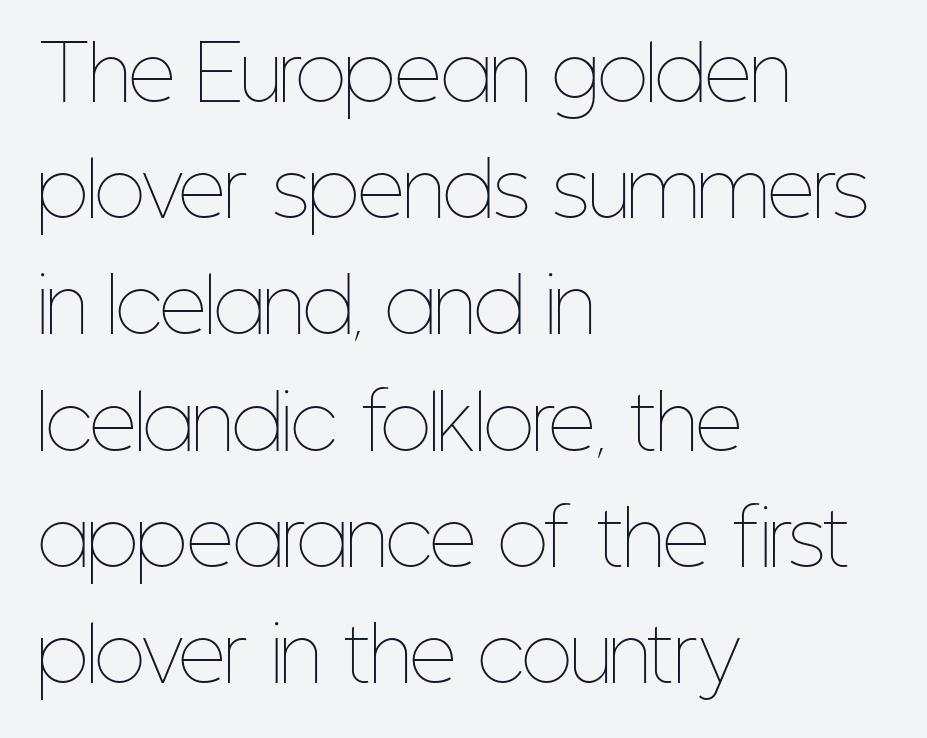
Q: Is the text bold? A: No.
Q: Is the text italic (slanted)? A: No, it is upright.
Q: Is the text underlined? A: No.
Q: How is the paragraph aligned? A: Left-aligned.
Q: Is the spacing between letters normal or unusually wide? A: Normal.
Q: Is the spacing between lines tight, normal or loose? A: Normal.
Q: Width (condensed, normal, or wide)? A: Condensed.
Q: Stroke contrast? A: Low.
Q: x-height? A: Medium.
Q: Monospaced? A: No.
